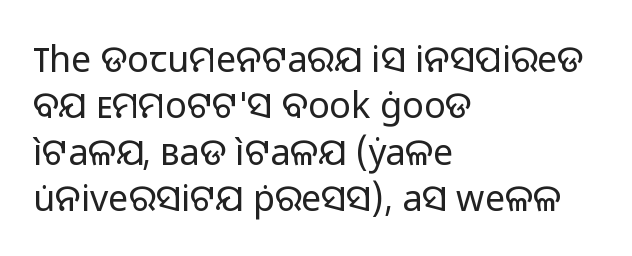
The image shows 36 px regular-weight sans-serif type, upright; set left-aligned, normal line spacing (1.29x), normal letter spacing, not underlined; low stroke contrast and a medium x-height.
